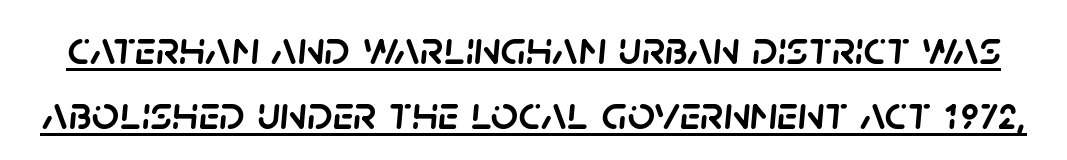
Q: Is the text italic (slanted)? A: Yes, it leans right by about 5 degrees.
Q: Is the text underlined? A: Yes.
Q: Is the spacing between letters normal or unusually wide? A: Normal.
Q: Is the spacing between lines tight, normal or loose? A: Normal.
Q: Width (condensed, normal, or wide)? A: Normal.
Q: Stroke contrast? A: Low.
Q: x-height? A: Large.
Q: Monospaced? A: No.
